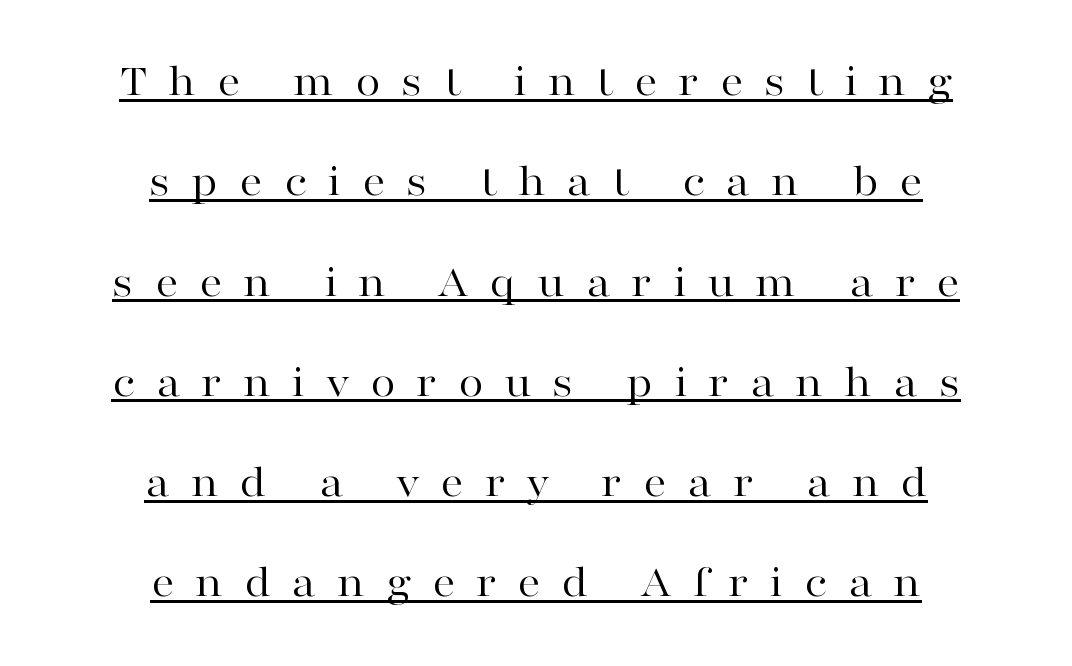
{"serif": "yes", "italic": "no", "bold": "no", "weight": "regular", "width": "wide", "stroke_contrast": "high", "x_height": "medium", "monospaced": "no", "underline": "yes", "align": "center", "line_spacing": "loose", "line_spacing_ratio": 2.18, "letter_spacing": "wide", "letter_spacing_em": 0.45, "glyph_px": 46}
